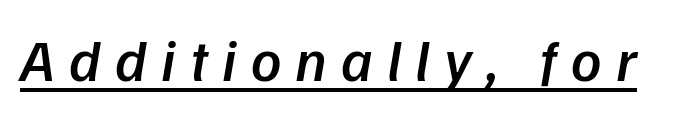
Q: Is the text bold? A: Semi-bold.
Q: Is the text italic (slanted)? A: Yes, it leans right by about 9 degrees.
Q: Is the text underlined? A: Yes.
Q: Is the spacing between letters normal or unusually wide? A: Unusually wide.
Q: Width (condensed, normal, or wide)? A: Normal.
Q: Stroke contrast? A: Low.
Q: x-height? A: Medium.
Q: Monospaced? A: No.
